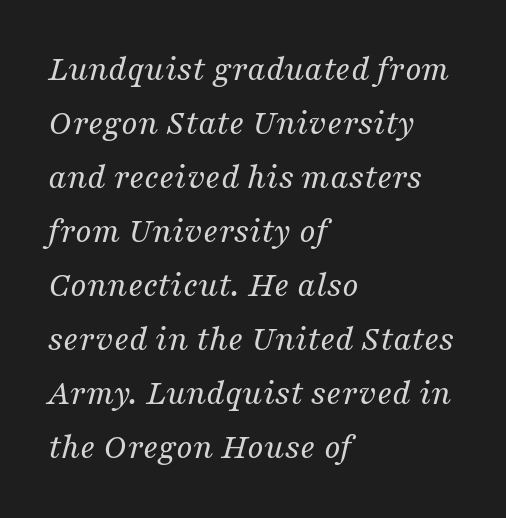
The image shows 36 px regular-weight serif type, italic (leaning right); set left-aligned, normal line spacing (1.5x), normal letter spacing, not underlined; medium stroke contrast and a medium x-height.
